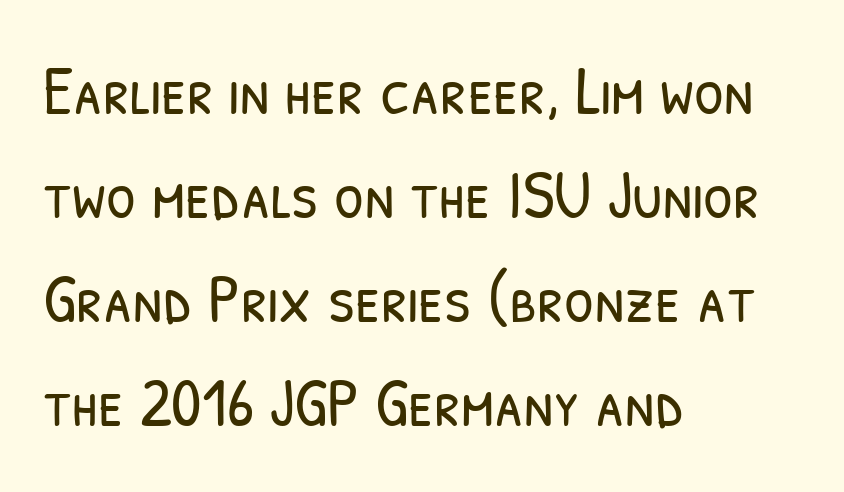
The image shows 68 px light, condensed sans-serif type; set left-aligned, normal line spacing (1.53x), normal letter spacing, not underlined; low stroke contrast and a medium x-height.
